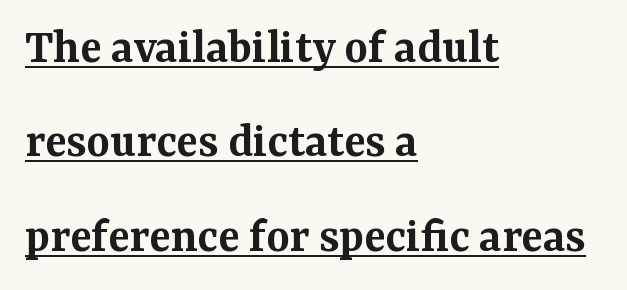
The image shows 50 px semibold serif type, upright; set left-aligned, line spacing 1.89x, normal letter spacing, underlined; medium stroke contrast and a medium x-height.
